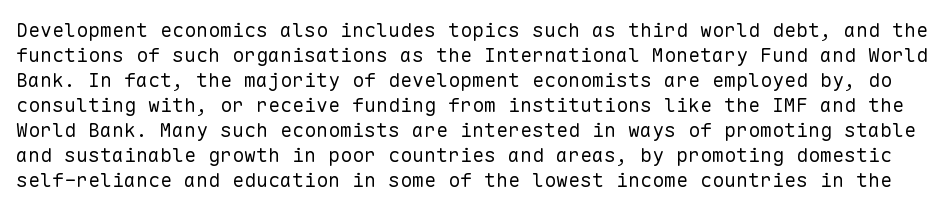
Q: Is the text bold? A: No.
Q: Is the text italic (slanted)? A: No, it is upright.
Q: Is the text underlined? A: No.
Q: Is the spacing between letters normal or unusually wide? A: Normal.
Q: Is the spacing between lines tight, normal or loose? A: Normal.
